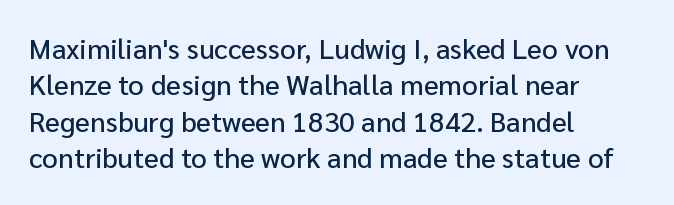
The image shows 28 px sans-serif type, upright; set left-aligned, normal line spacing (1.3x), normal letter spacing, not underlined; low stroke contrast and a medium x-height.
